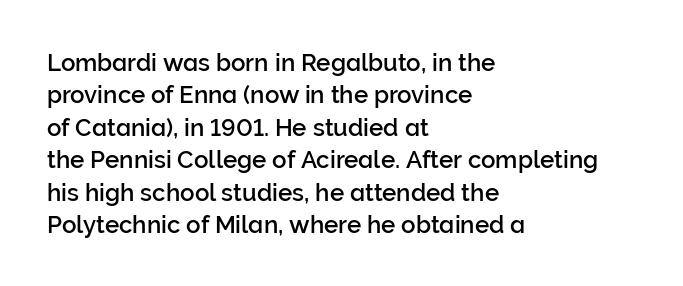
Q: Is the text italic (slanted)? A: No, it is upright.
Q: Is the text underlined? A: No.
Q: How is the paragraph aligned? A: Left-aligned.
Q: Is the spacing between letters normal or unusually wide? A: Normal.
Q: Is the spacing between lines tight, normal or loose? A: Normal.
